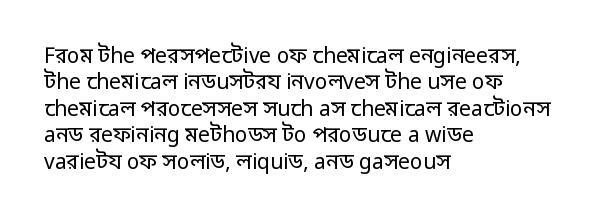
The rendering uses a moderate line-height, typical for paragraphs. Only glyphs here, with clear space below each row. The passage is arranged the way most books set body copy — flush left. Spacing between characters is what you'd get straight out of the box.
